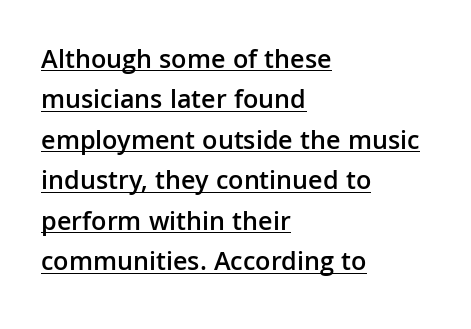
Q: Is the text bold? A: Semi-bold.
Q: Is the text italic (slanted)? A: No, it is upright.
Q: Is the text underlined? A: Yes.
Q: How is the paragraph aligned? A: Left-aligned.
Q: Is the spacing between letters normal or unusually wide? A: Normal.
Q: Is the spacing between lines tight, normal or loose? A: Normal.
